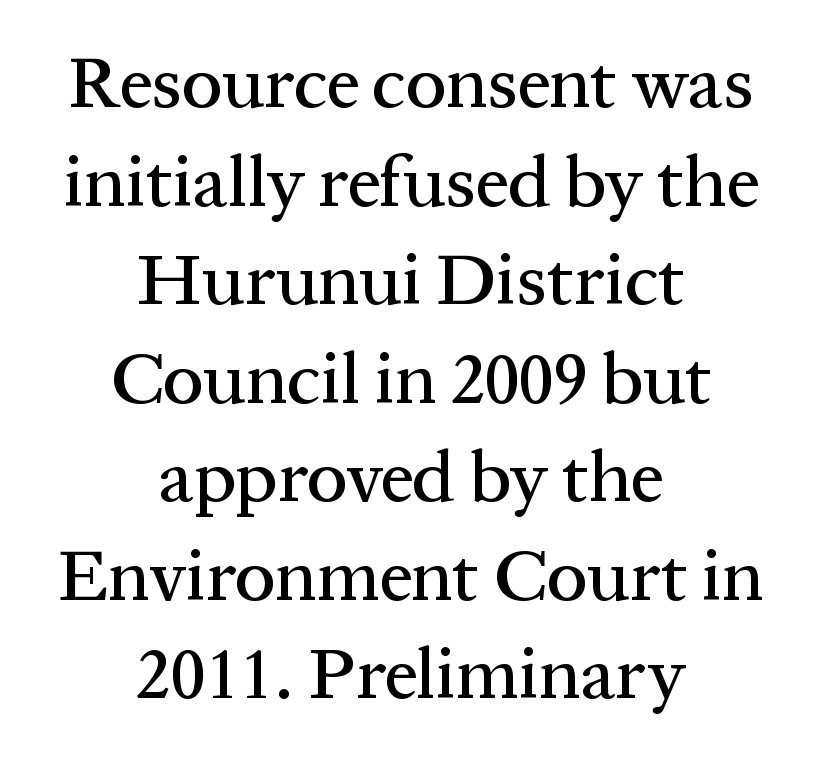
The tracking reads as untouched default to a designer's eye. Check where the strokes stop: tiny serifs finish them off. Here the designer chose a conventional face with non-uniform glyph widths. If you folded the block vertically in half, each line would mirror itself in length. Regarding leading, the lines here are spaced in the standard way.
